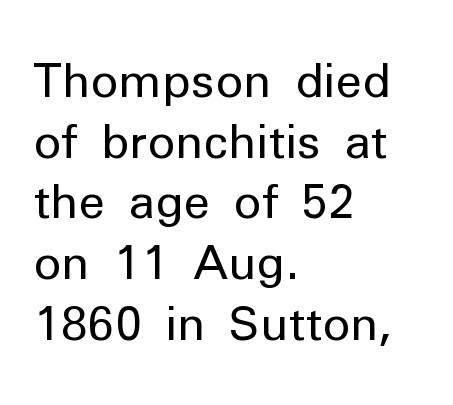
The image shows 47 px regular-weight sans-serif type, upright; set left-aligned, normal line spacing (1.29x), normal letter spacing, not underlined; low stroke contrast and a medium x-height.
